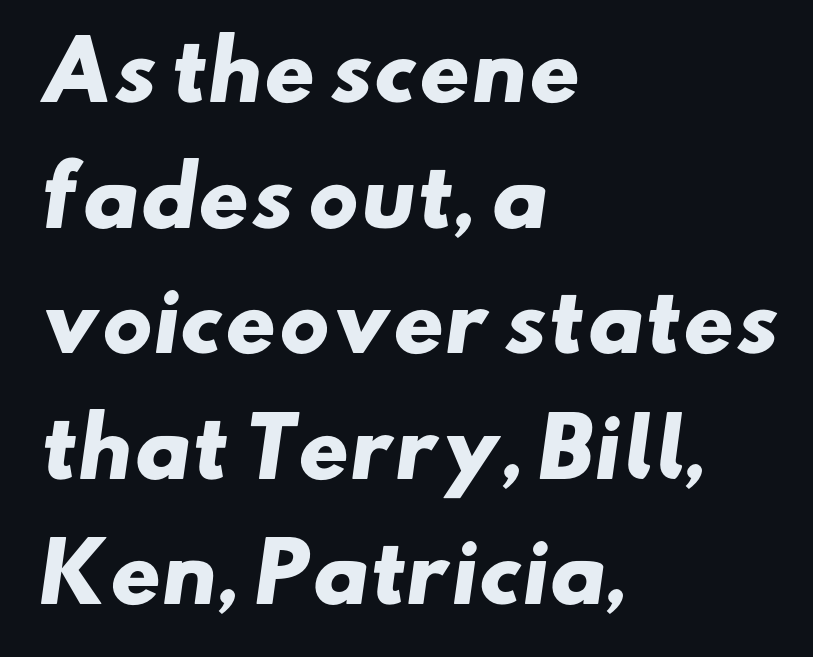
The image shows 79 px heavy, wide sans-serif type; set left-aligned, normal line spacing (1.59x), normal letter spacing, not underlined; low stroke contrast and a small x-height.
